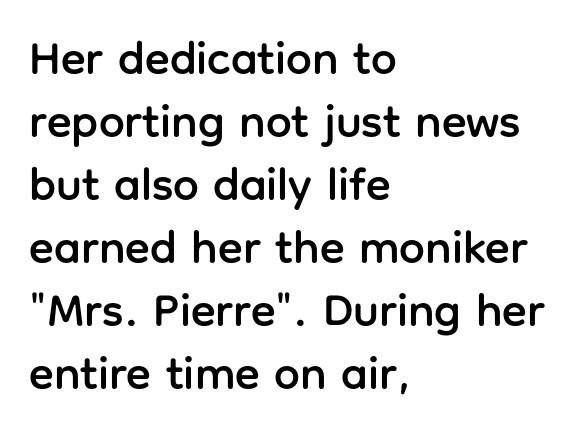
Quick note: underline off. The compositor pushed each line to the left boundary. Vertical strokes here are truly vertical. The face used here is proportionally spaced, like ordinary book or web type. A typesetter would call this leading conventional body-copy spacing.
